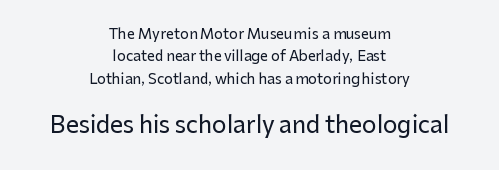
Q: Is the text italic (slanted)? A: No, it is upright.
Q: Is the text underlined? A: No.
Q: How is the paragraph aligned? A: Centered.
Q: Is the spacing between letters normal or unusually wide? A: Normal.
Q: Is the spacing between lines tight, normal or loose? A: Normal.
Q: Which block of text is set in a larger size, the first (top) or the second (bottom)? A: The second (bottom) one.
